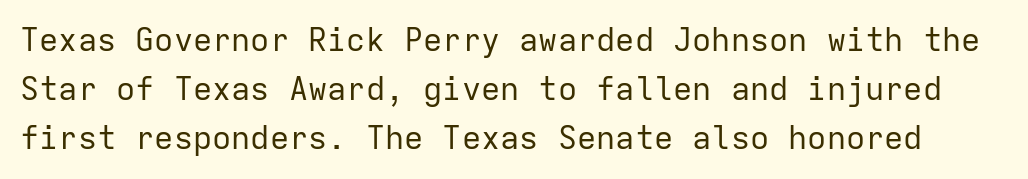
The image shows 32 px regular-weight sans-serif type, upright, monospaced; set normal line spacing (1.53x), normal letter spacing, not underlined; low stroke contrast and a medium x-height.
